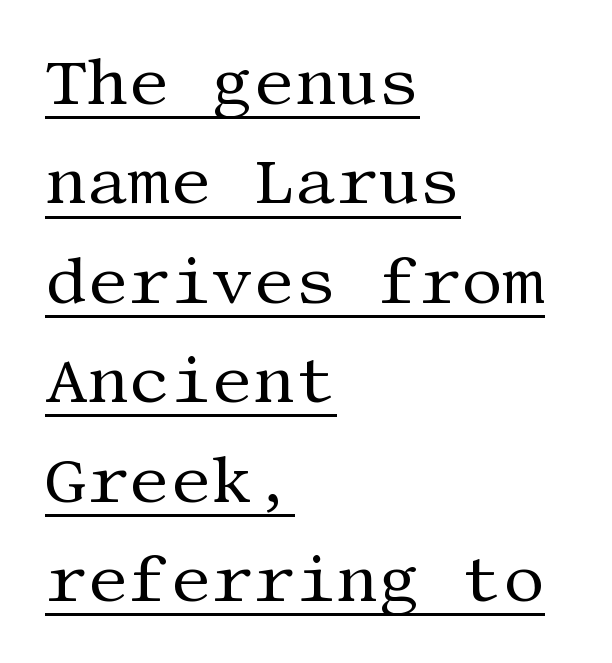
The image shows 65 px regular-weight serif type, upright; set left-aligned, normal line spacing (1.53x), normal letter spacing, underlined; medium stroke contrast and a large x-height.
